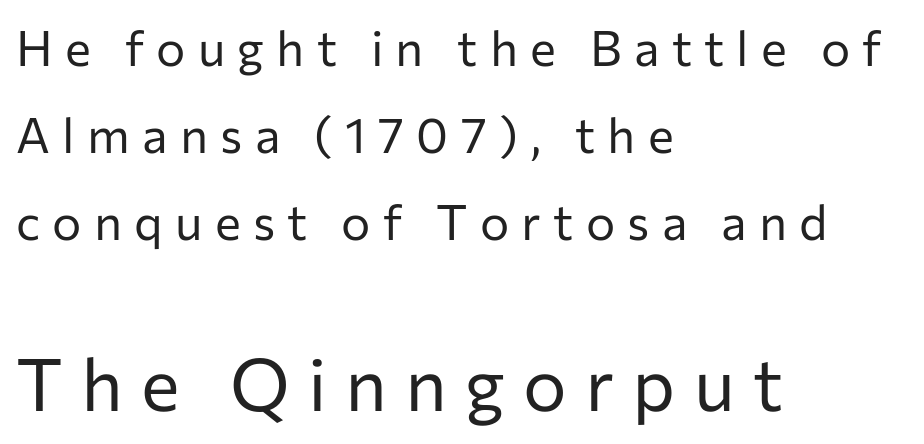
The designer gave the closing block more size than the opening block. The letterforms stand isolated, each surrounded by extra space. The passage shown is not bold in any degree. Ordinary non-slanted type is in use.
